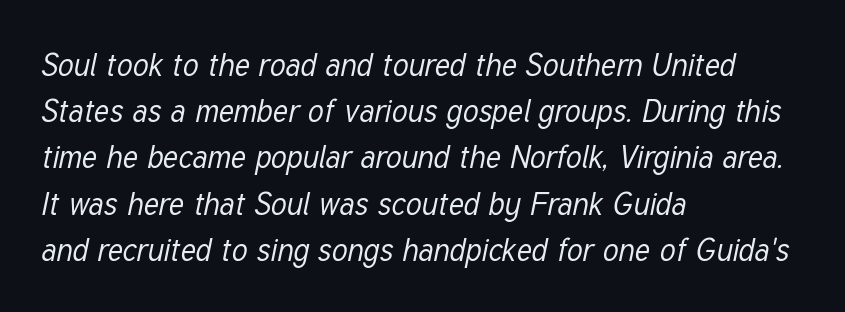
Q: Is the text bold? A: No.
Q: Is the text italic (slanted)? A: Yes, it leans right by about 12 degrees.
Q: Is the text underlined? A: No.
Q: How is the paragraph aligned? A: Left-aligned.
Q: Is the spacing between letters normal or unusually wide? A: Normal.
Q: Is the spacing between lines tight, normal or loose? A: Normal.
Q: Width (condensed, normal, or wide)? A: Condensed.
Q: Stroke contrast? A: Low.
Q: x-height? A: Medium.
Q: Monospaced? A: No.
